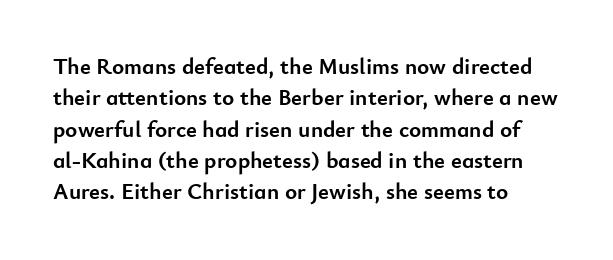
If you drew a line through each stem, it would be perfectly vertical. The face used here has the dense, thick strokes of a bold. All the whitespace from short lines collects on the right. Observe the ordinary spacing: letters are neighbours, not strangers. Rule under the text: the space is simply empty.
